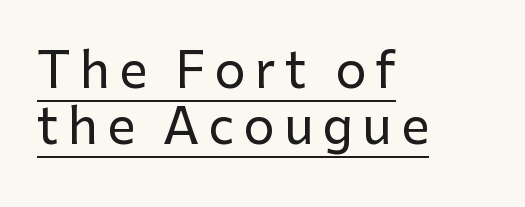
The image shows 49 px sans-serif type, upright; set left-aligned, tight line spacing (1.15x), underlined; low stroke contrast and a medium x-height.
